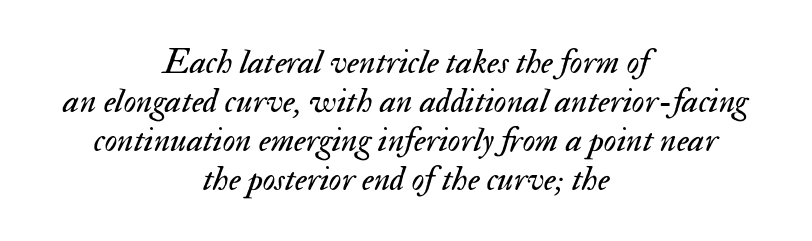
{"italic": "yes", "lean": "right", "slant_degrees": 17, "bold": "no", "weight": "regular", "width": "normal", "stroke_contrast": "medium", "x_height": "small", "monospaced": "no", "underline": "no", "align": "center", "line_spacing": "tight", "line_spacing_ratio": 1.11, "letter_spacing": "normal", "letter_spacing_em": 0.0, "glyph_px": 35}
